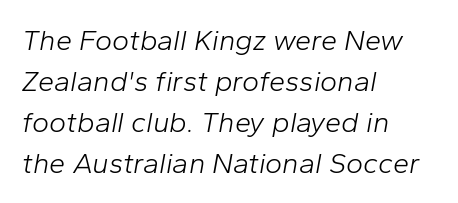
The image shows 29 px light type, italic (leaning right); set left-aligned, normal line spacing (1.41x), normal letter spacing, not underlined; low stroke contrast and a medium x-height.
